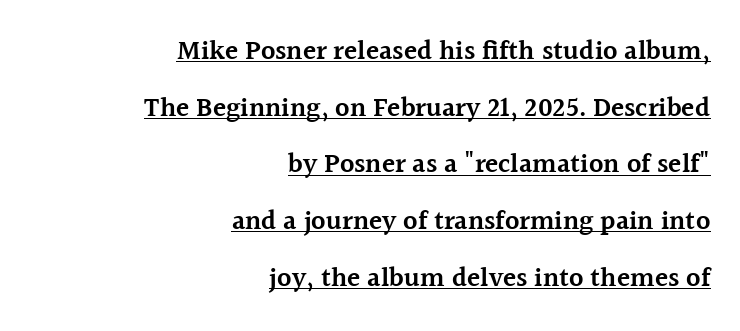
Do the letters lean? They stand straight. Is the letter spacing exaggerated? No — it looks like the ordinary default. Every word sits above its own underline. A semibold gives these letters moderate extra thickness, short of bold.
